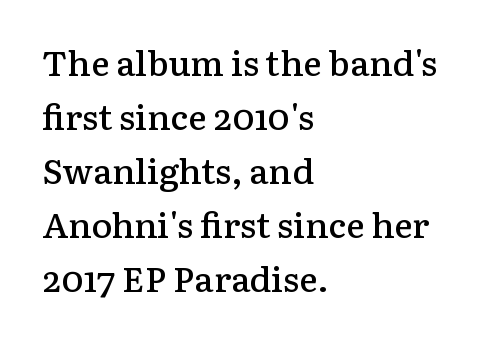
{"serif": "yes", "italic": "no", "bold": "semi", "weight": "semibold", "width": "normal", "stroke_contrast": "low", "x_height": "medium", "monospaced": "no", "underline": "no", "align": "left", "line_spacing": "normal", "line_spacing_ratio": 1.54, "letter_spacing": "normal", "letter_spacing_em": 0.0, "glyph_px": 35}
